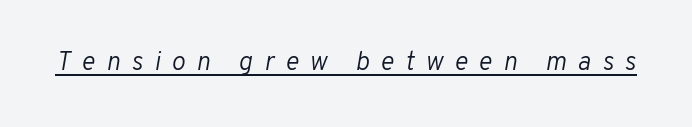
In designer terms, the underline attribute is active on this setting. Observe the wide spacing: letters keep a clear distance from each other. Characters are canted at an angle relative to the baseline's perpendicular. Compared with a typical body face, this is equally light or lighter still.
